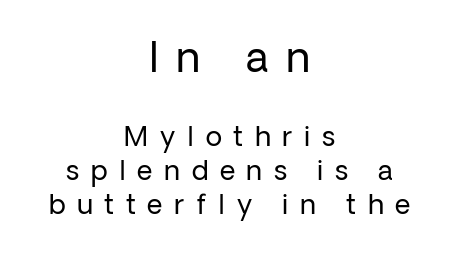
The image shows 41 px regular-weight sans-serif type, upright; set centered, normal line spacing (1.26x), unusually wide letter spacing (+0.43 em), not underlined; the first (top) block is 1.52x larger; low stroke contrast and a medium x-height.
